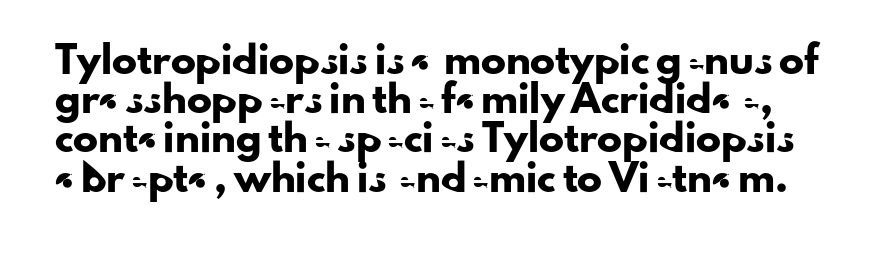
The image shows 25 px text type, upright; set normal line spacing (1.57x), normal letter spacing, not underlined.
